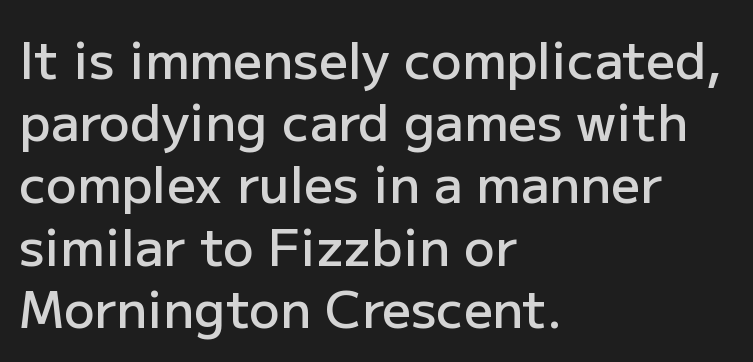
{"serif": "no", "italic": "no", "bold": "semi", "weight": "semibold", "width": "normal", "stroke_contrast": "low", "x_height": "medium", "monospaced": "no", "underline": "no", "align": "left", "line_spacing_ratio": 1.22, "letter_spacing": "normal", "letter_spacing_em": 0.0, "glyph_px": 51}
